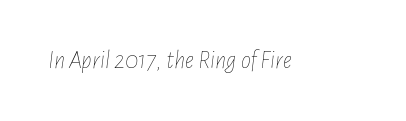
{"italic": "yes", "lean": "right", "slant_degrees": 7, "bold": "no", "underline": "no", "letter_spacing": "normal", "letter_spacing_em": 0.0, "glyph_px": 25}
